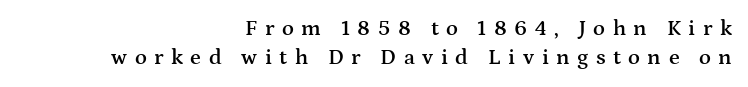
{"italic": "no", "bold": "semi", "underline": "no", "align": "right", "line_spacing": "normal", "line_spacing_ratio": 1.34, "letter_spacing": "wide", "letter_spacing_em": 0.34, "glyph_px": 22}
